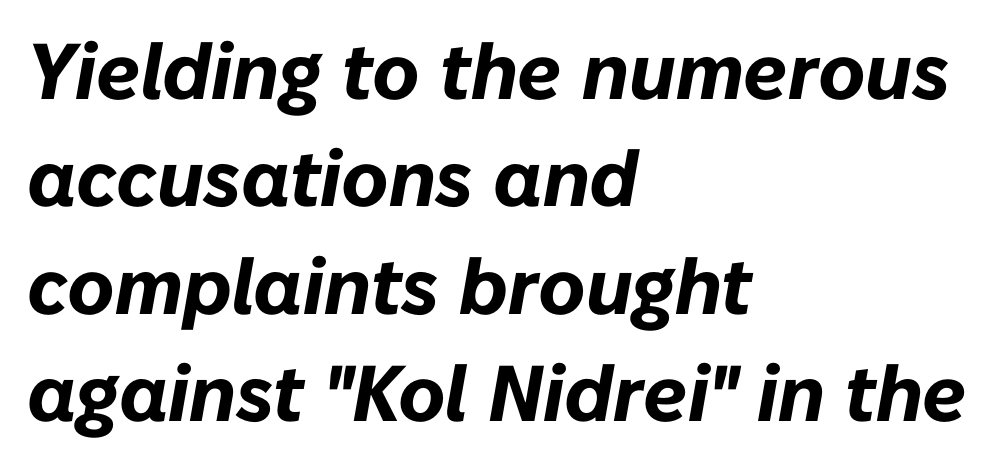
Q: Is the text bold? A: Yes.
Q: Is the text italic (slanted)? A: Yes, it leans right by about 10 degrees.
Q: Is the text underlined? A: No.
Q: How is the paragraph aligned? A: Left-aligned.
Q: Is the spacing between letters normal or unusually wide? A: Normal.
Q: Is the spacing between lines tight, normal or loose? A: Normal.
Q: Width (condensed, normal, or wide)? A: Normal.
Q: Stroke contrast? A: Low.
Q: x-height? A: Medium.
Q: Monospaced? A: No.
